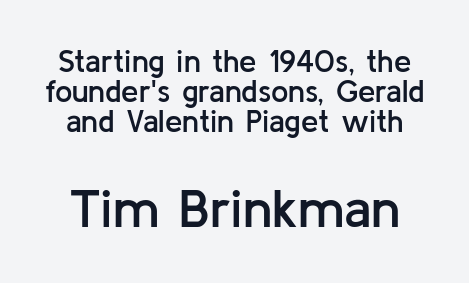
In this sample the second text group is rendered at the bigger scale. Regarding leading, the lines here are crowded together. In terms of weight, the rendering is demibold, just under bold. A typesetter would call this proportional, since set widths differ per character.
